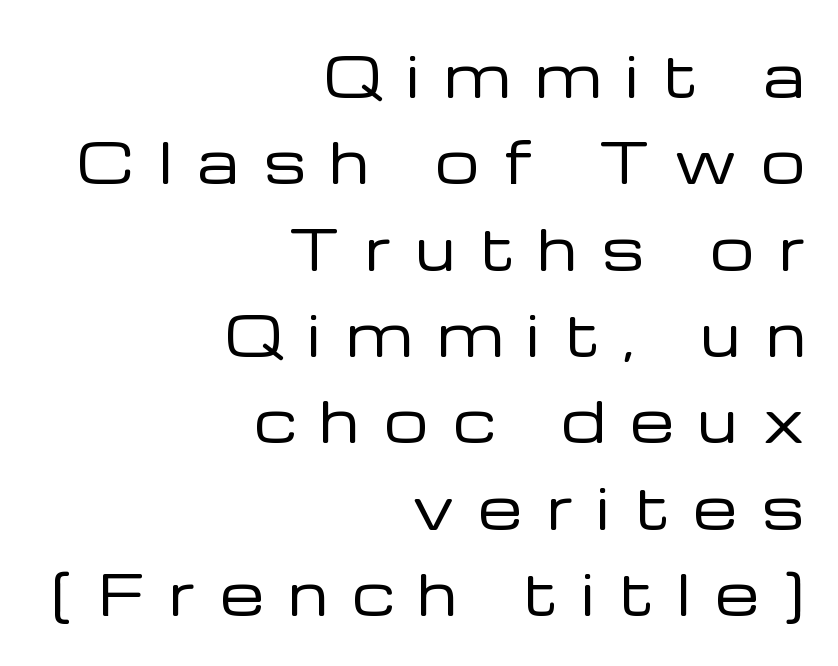
The image shows 55 px regular-weight sans-serif type, upright; set right-aligned, normal line spacing (1.57x), unusually wide letter spacing (+0.46 em), not underlined; low stroke contrast and a medium x-height.
